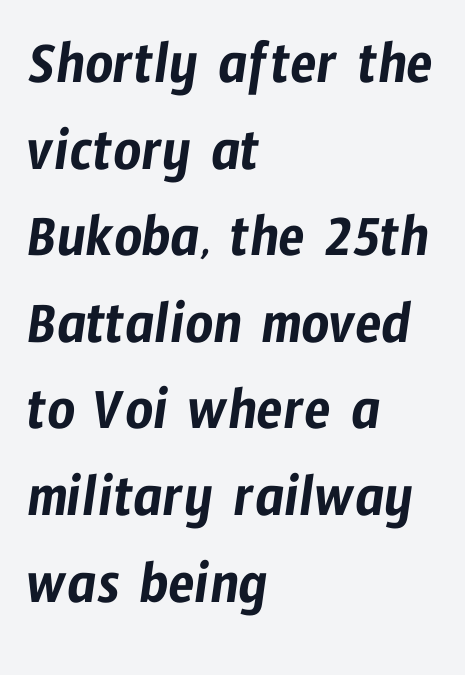
The image shows 61 px condensed sans-serif type; set left-aligned, normal line spacing (1.42x), normal letter spacing, not underlined; low stroke contrast and a medium x-height.
